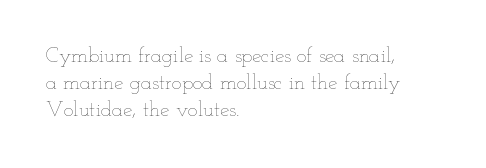
Q: Is the text bold? A: No.
Q: Is the text italic (slanted)? A: No, it is upright.
Q: Is the text underlined? A: No.
Q: How is the paragraph aligned? A: Left-aligned.
Q: Is the spacing between letters normal or unusually wide? A: Normal.
Q: Is the spacing between lines tight, normal or loose? A: Normal.
